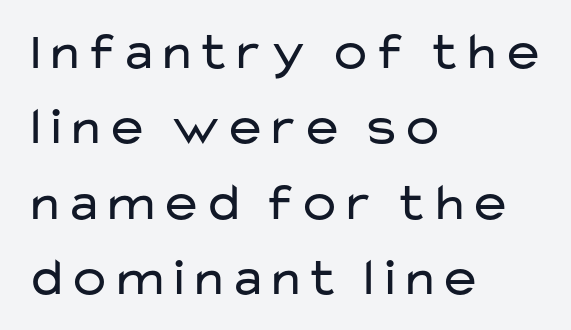
Visually the block forms a straight wall on the left and a jagged coastline on the right. Observe the ordinary spacing: letters are neighbours, not strangers. This is roman type, the default non-slanted kind. Regarding serifs, this sample does without them.
